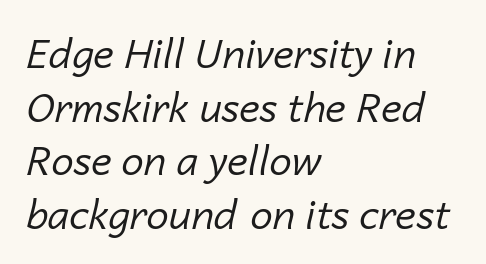
Q: Is the text bold? A: No.
Q: Is the text italic (slanted)? A: Yes, it leans right by about 14 degrees.
Q: Is the text underlined? A: No.
Q: How is the paragraph aligned? A: Left-aligned.
Q: Is the spacing between letters normal or unusually wide? A: Normal.
Q: Is the spacing between lines tight, normal or loose? A: Normal.
Q: Width (condensed, normal, or wide)? A: Normal.
Q: Stroke contrast? A: Low.
Q: x-height? A: Medium.
Q: Monospaced? A: No.
